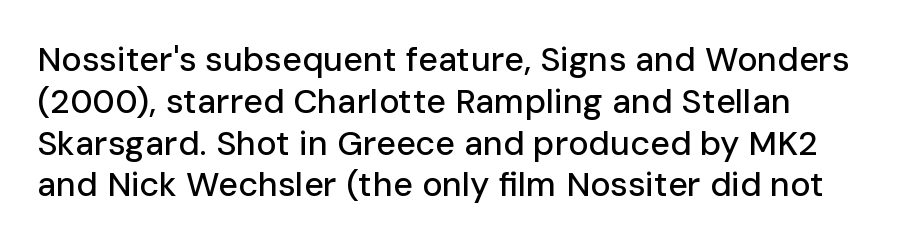
The string is rendered with underlining switched off. Is the letter spacing exaggerated? No — it looks like the ordinary default. The lettering stays uniformly vertical, giving the passage a roman look. The designer went with a sans here, leaving each stem footless.
